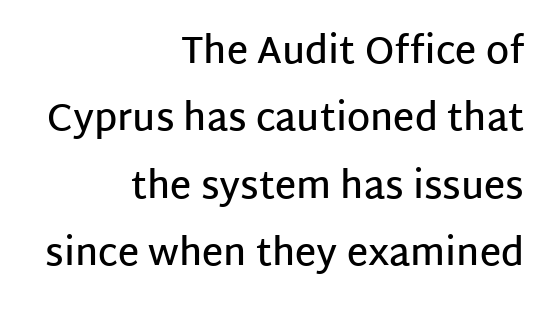
The image shows 37 px semibold sans-serif type, upright; set right-aligned, line spacing 1.82x, normal letter spacing, not underlined; low stroke contrast and a large x-height.
